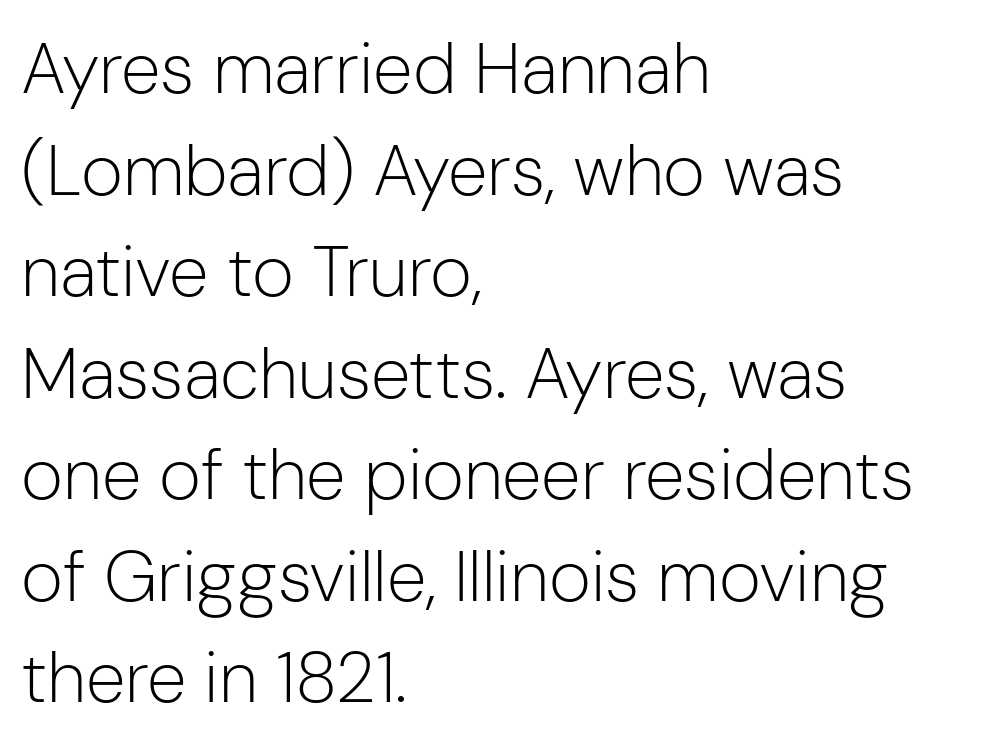
Q: Is the text bold? A: No.
Q: Is the text italic (slanted)? A: No, it is upright.
Q: Is the typeface a serif or a sans-serif typeface? A: Sans-serif.
Q: Is the text underlined? A: No.
Q: How is the paragraph aligned? A: Left-aligned.
Q: Is the spacing between letters normal or unusually wide? A: Normal.
Q: Is the spacing between lines tight, normal or loose? A: Normal.
Q: Width (condensed, normal, or wide)? A: Normal.
Q: Stroke contrast? A: Low.
Q: x-height? A: Medium.
Q: Monospaced? A: No.
